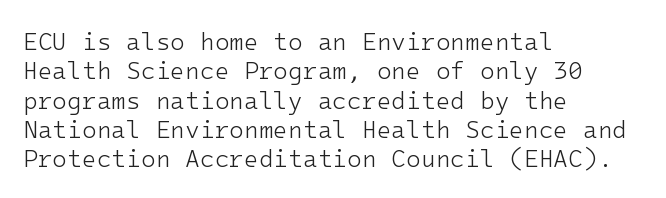
Q: Is the text bold? A: No.
Q: Is the text italic (slanted)? A: No, it is upright.
Q: Is the text underlined? A: No.
Q: How is the paragraph aligned? A: Left-aligned.
Q: Is the spacing between letters normal or unusually wide? A: Normal.
